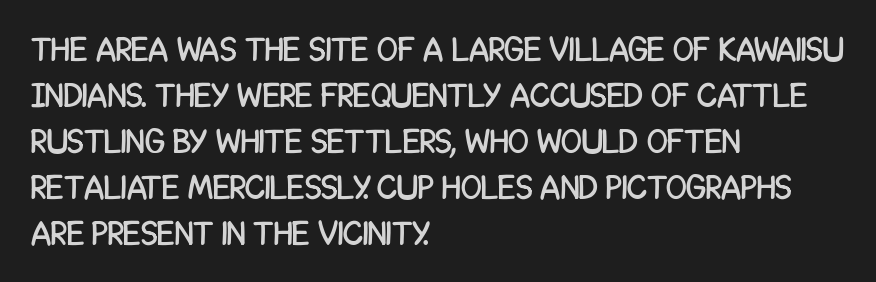
Q: Is the text italic (slanted)? A: No, it is upright.
Q: Is the typeface a serif or a sans-serif typeface? A: Sans-serif.
Q: Is the text underlined? A: No.
Q: How is the paragraph aligned? A: Left-aligned.
Q: Is the spacing between letters normal or unusually wide? A: Normal.
Q: Is the spacing between lines tight, normal or loose? A: Normal.
Q: Width (condensed, normal, or wide)? A: Condensed.
Q: Stroke contrast? A: Low.
Q: x-height? A: Large.
Q: Monospaced? A: No.
